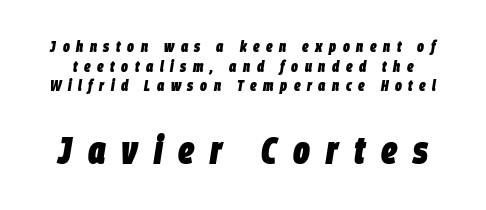
Is this a fixed-width face? No — the glyphs have proportional, varying widths. Is the letter spacing exaggerated? Yes — the characters are pushed far apart. This is heavy type, rendered in bold. Check under the words: just untouched page.
